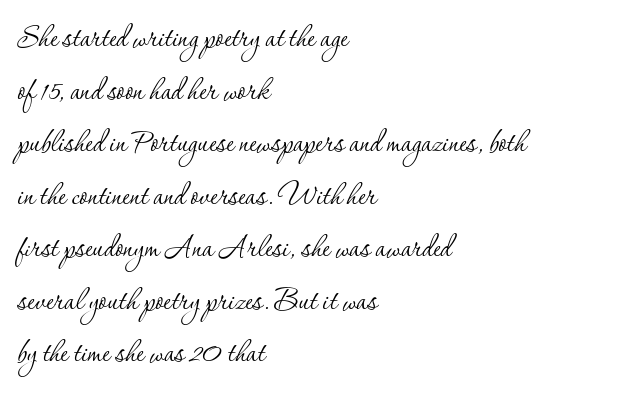
Leading matches the norm, producing a regular column. Does the copy run flush right? No — it runs flush left. Do the characters align in a grid? No, the font is proportional. Nothing unusual about the tracking: characters are spaced as the font intends. The passage shown is typeset with a serif family.
